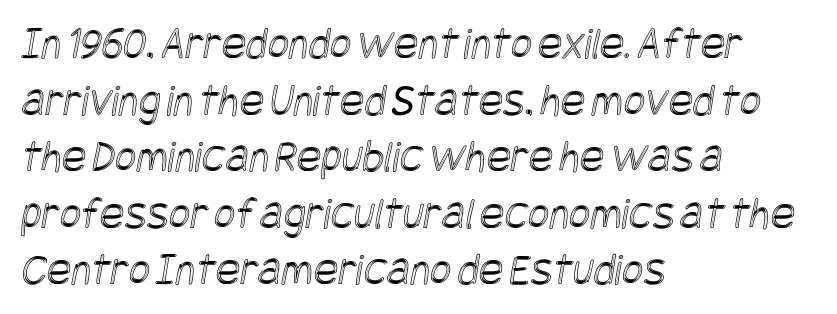
The image shows 46 px condensed type; set left-aligned, line spacing 1.23x, normal letter spacing, not underlined; a large x-height.
